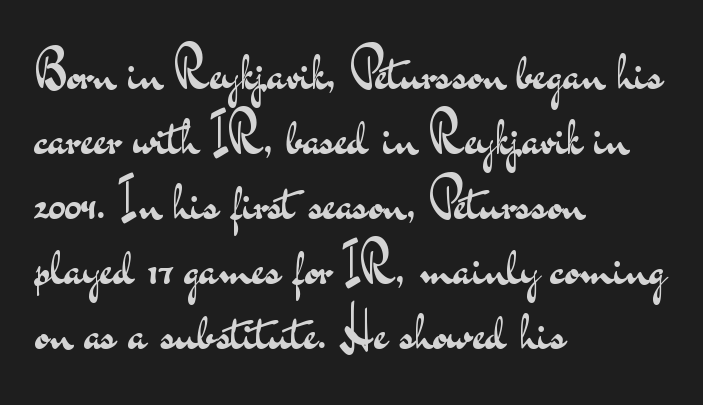
The gap between lines stays unmarked. Between one letter and the next there's only the usual sliver of space. A student would call this left alignment; a typographer would say flush left, rag right. Baseline-to-baseline distance is the conventional proportion of letter height. Do the characters align in a grid? No, the font is proportional.
